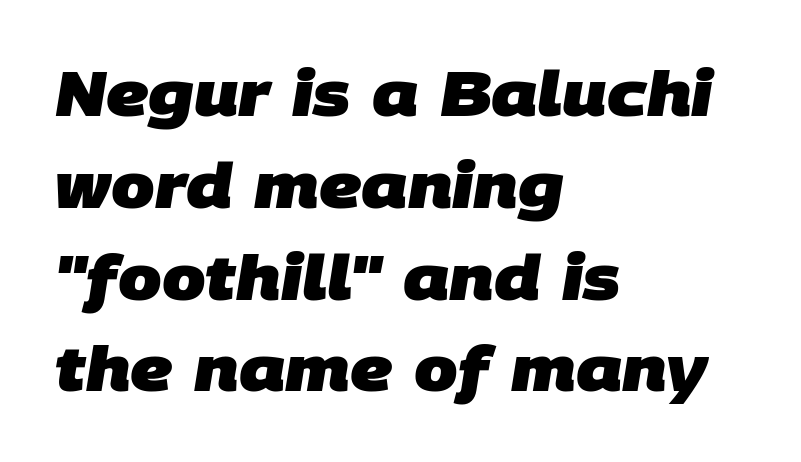
Here the designer chose a conventional face with non-uniform glyph widths. The typesetter chose a ragged-right arrangement here. Summary of vertical rhythm: regular, with standard interline spacing. The face used here has the dense, thick strokes of a bold. Unlike a traditional serif, this face leaves its strokes unadorned. The area under the type is left untouched.
